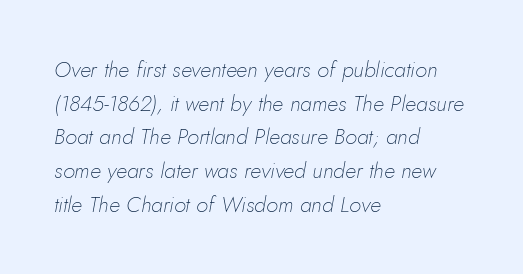
The image shows 22 px text type, italic (leaning right); set left-aligned, normal line spacing (1.53x), normal letter spacing, not underlined.
